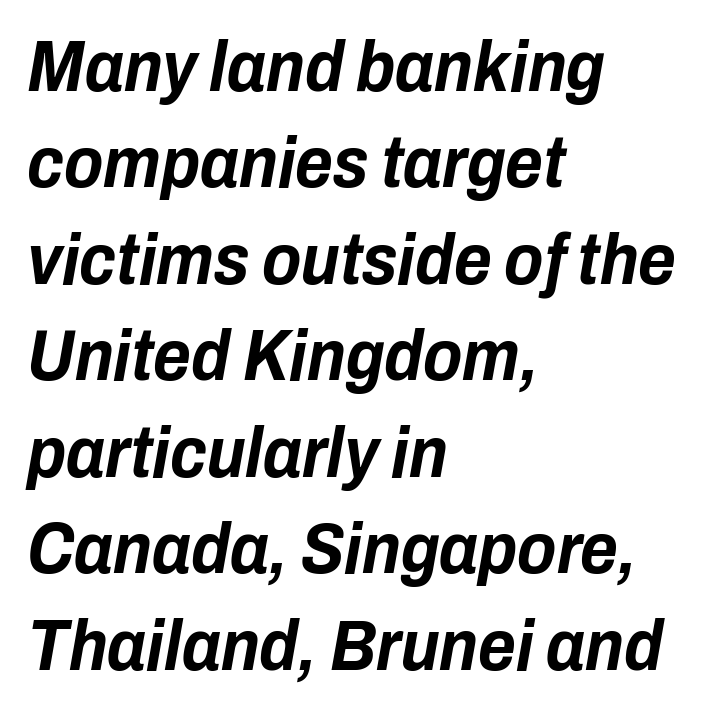
{"italic": "yes", "lean": "right", "slant_degrees": 10, "bold": "yes", "weight": "bold", "width": "condensed", "stroke_contrast": "low", "x_height": "medium", "monospaced": "no", "underline": "no", "align": "left", "line_spacing": "normal", "line_spacing_ratio": 1.34, "letter_spacing": "normal", "letter_spacing_em": 0.0, "glyph_px": 72}
